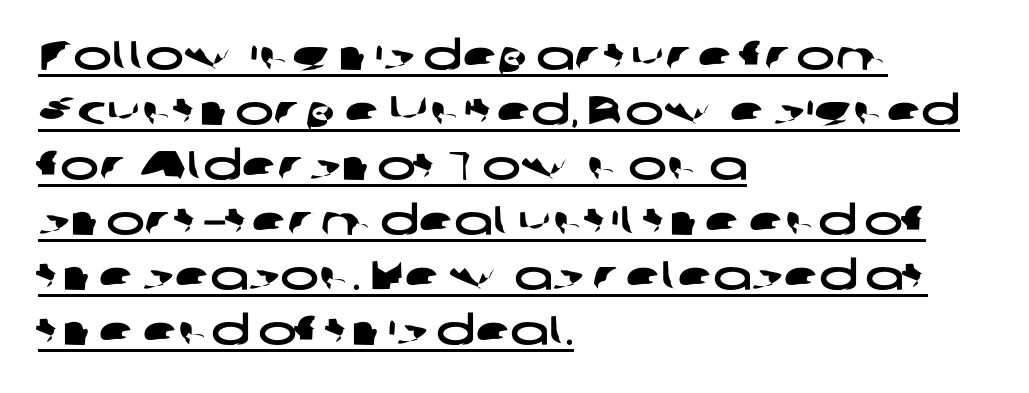
Q: Is the typeface a serif or a sans-serif typeface? A: Sans-serif.
Q: Is the text underlined? A: Yes.
Q: How is the paragraph aligned? A: Left-aligned.
Q: Is the spacing between letters normal or unusually wide? A: Normal.
Q: Is the spacing between lines tight, normal or loose? A: Normal.
Q: Width (condensed, normal, or wide)? A: Wide.
Q: Stroke contrast? A: Low.
Q: x-height? A: Medium.
Q: Monospaced? A: No.
